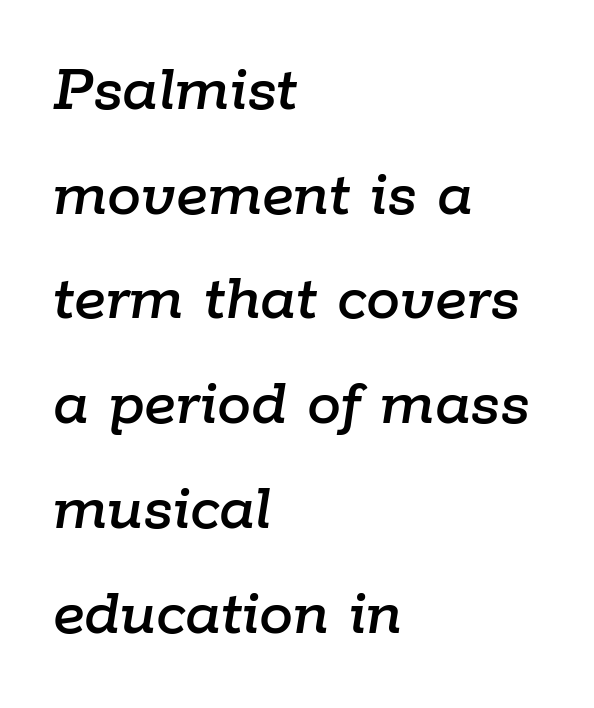
{"italic": "yes", "lean": "right", "slant_degrees": 9, "width": "normal", "stroke_contrast": "low", "x_height": "medium", "monospaced": "no", "underline": "no", "align": "left", "line_spacing": "normal", "line_spacing_ratio": 1.54, "letter_spacing": "normal", "letter_spacing_em": 0.0, "glyph_px": 68}
